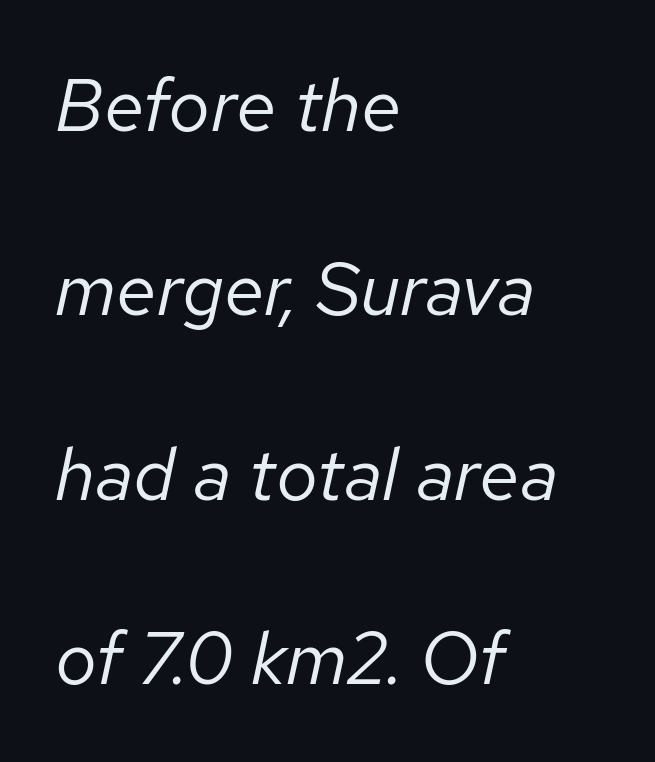
Q: Is the text bold? A: No.
Q: Is the text italic (slanted)? A: Yes, it leans right by about 12 degrees.
Q: Is the text underlined? A: No.
Q: How is the paragraph aligned? A: Left-aligned.
Q: Is the spacing between letters normal or unusually wide? A: Normal.
Q: Is the spacing between lines tight, normal or loose? A: Loose.
Q: Width (condensed, normal, or wide)? A: Normal.
Q: Stroke contrast? A: Low.
Q: x-height? A: Medium.
Q: Monospaced? A: No.
